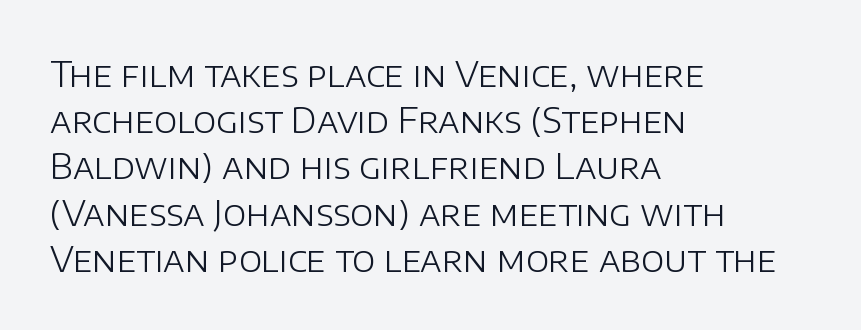
The passage shown stacks its lines at a standard gap. Line beginnings align vertically; line endings do not. Stems here are at most as thick as an everyday book face. Each row of text sits above clean, open space. The rendering keeps characters at their native spacing. Each letter keeps its own natural width here, so spacing adapts to shape.
